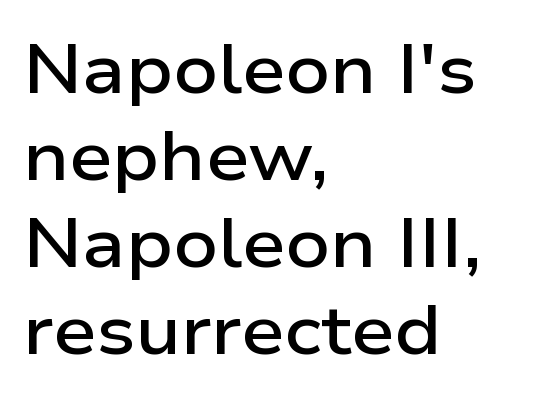
Notice how the stems are strictly vertical — no italics here. The gap between lines stays unmarked. Characters follow at the spacing the type designer built in. Evenly set lines give the paragraph a standard silhouette. Think of a printed novel: that variable character pitch is what you see here. The text block is weighted toward the left margin, trailing off unevenly rightward.
